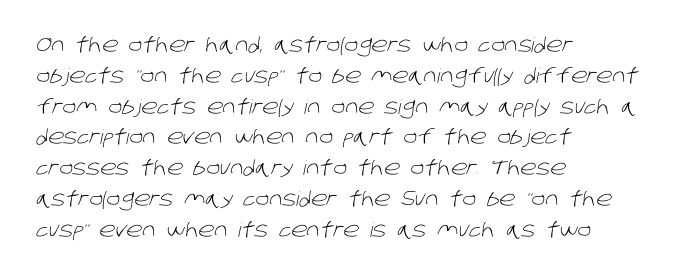
Q: Is the text bold? A: No.
Q: Is the text underlined? A: No.
Q: How is the paragraph aligned? A: Left-aligned.
Q: Is the spacing between letters normal or unusually wide? A: Normal.
Q: Is the spacing between lines tight, normal or loose? A: Normal.
